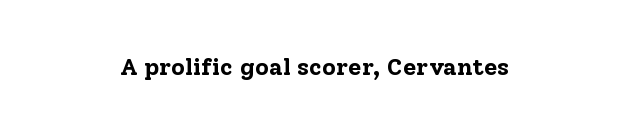
{"italic": "no", "bold": "yes", "underline": "no", "align": "center", "letter_spacing": "normal", "letter_spacing_em": 0.0, "glyph_px": 24}
